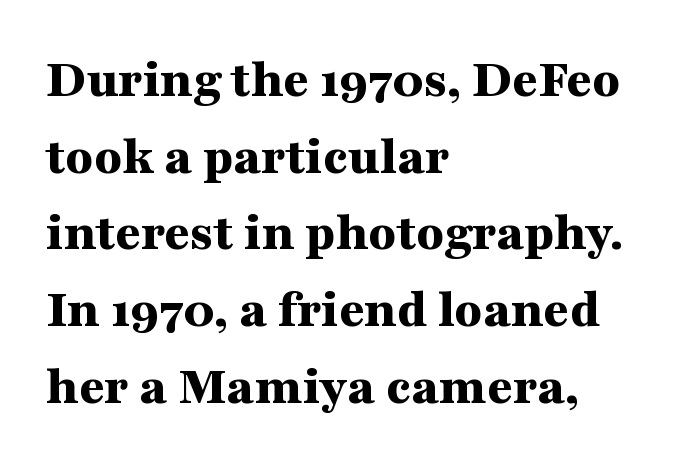
Q: Is the text bold? A: Yes.
Q: Is the text italic (slanted)? A: No, it is upright.
Q: Is the typeface a serif or a sans-serif typeface? A: Serif.
Q: Is the text underlined? A: No.
Q: How is the paragraph aligned? A: Left-aligned.
Q: Is the spacing between letters normal or unusually wide? A: Normal.
Q: Is the spacing between lines tight, normal or loose? A: Normal.
Q: Width (condensed, normal, or wide)? A: Wide.
Q: Stroke contrast? A: Medium.
Q: x-height? A: Medium.
Q: Monospaced? A: No.
